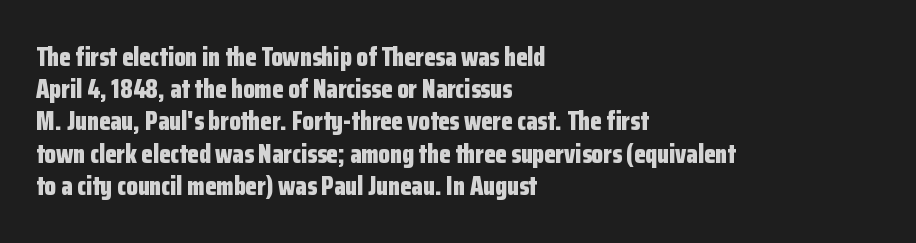
Descenders hang freely into open space. Rendered with straight, roman letterforms. The strokes are fattened all the way to bold. This rendering uses left alignment, leaving the right contour irregular.
